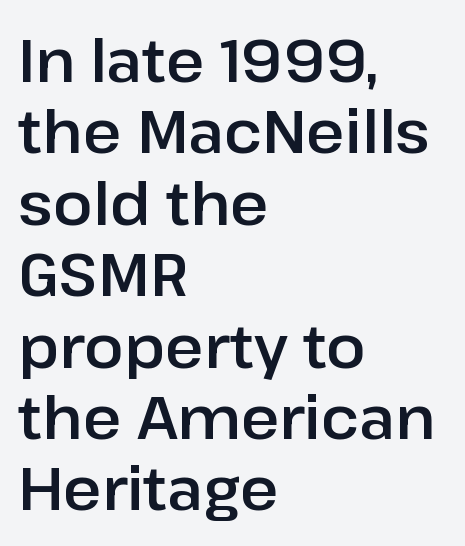
The image shows 59 px sans-serif type, upright; set left-aligned, line spacing 1.21x, normal letter spacing, not underlined; low stroke contrast and a medium x-height.
